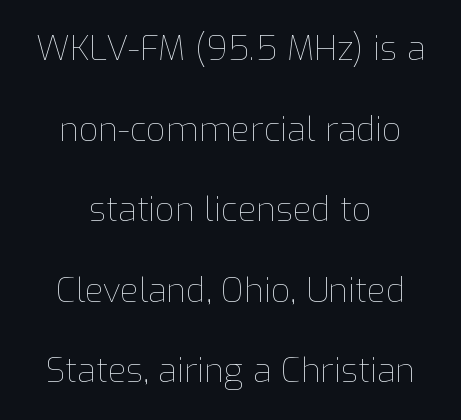
The image shows 34 px thin type, upright; set centered, loose line spacing (2.37x), normal letter spacing, not underlined; low stroke contrast and a medium x-height.
